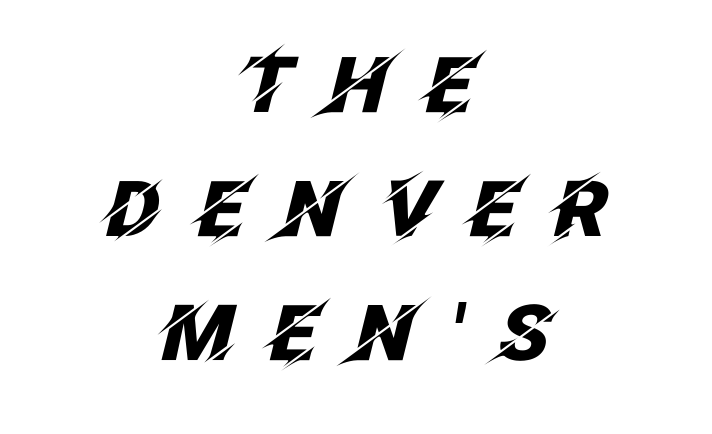
{"italic": "yes", "lean": "right", "slant_degrees": 12, "bold": "yes", "weight": "heavy", "width": "normal", "stroke_contrast": "low", "x_height": "large", "monospaced": "no", "underline": "no", "align": "center", "line_spacing": "normal", "line_spacing_ratio": 1.61, "letter_spacing": "wide", "letter_spacing_em": 0.42, "glyph_px": 77}
